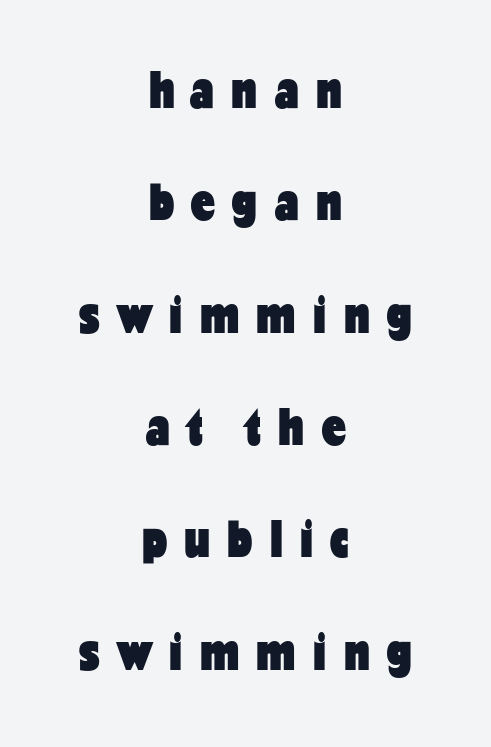
The image shows 53 px heavy, condensed sans-serif type, upright; set centered, loose line spacing (2.12x), unusually wide letter spacing (+0.33 em), not underlined; low stroke contrast and a medium x-height.
